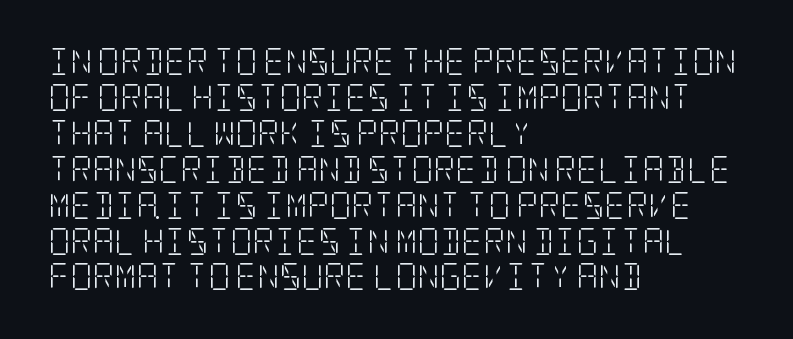
A clean baseline with only descenders dipping below it. The letters stand upright; this is a roman face. The letterforms sit shoulder to shoulder at normal distance. The compositor pushed each line to the left boundary.
